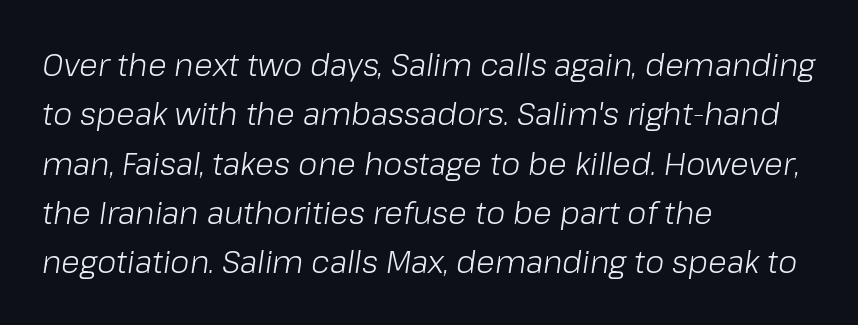
Think of a printed novel: that variable character pitch is what you see here. Stem width sits at or under what a default text font uses. Baseline-to-baseline distance is the conventional proportion of letter height. The paragraph shown leans on its left margin. The rendering applies a slant to the glyphs. Caption: standard tracking, unaltered.
